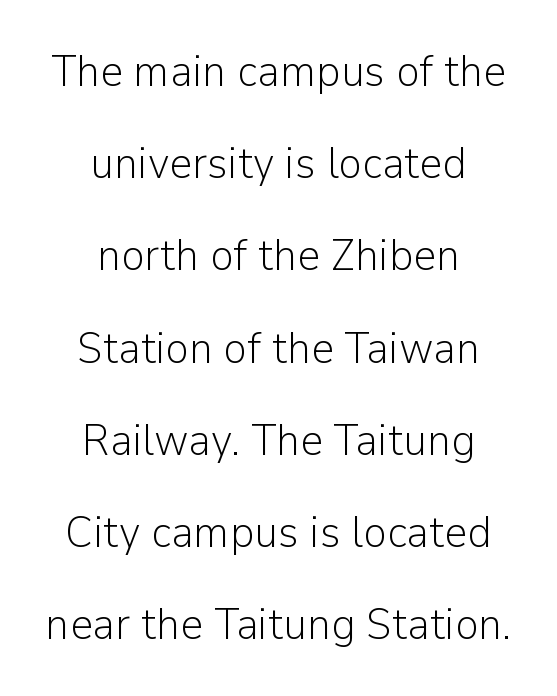
The image shows 45 px light sans-serif type, upright; set centered, loose line spacing (2.05x), normal letter spacing, not underlined; low stroke contrast and a medium x-height.
